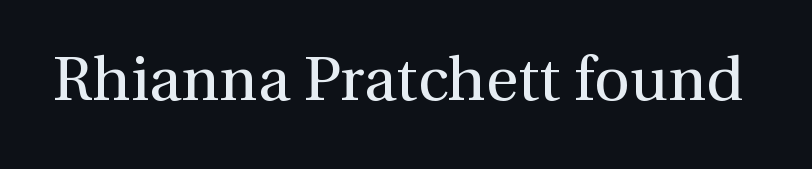
This sample uses a serif face. Note the varied advance widths — an 'i' is clearly narrower than an 'm'. Summary of weight: not heavy and not bold. Nothing unusual about the tracking: characters are spaced as the font intends. Any mark beneath the type? The region is blank.
